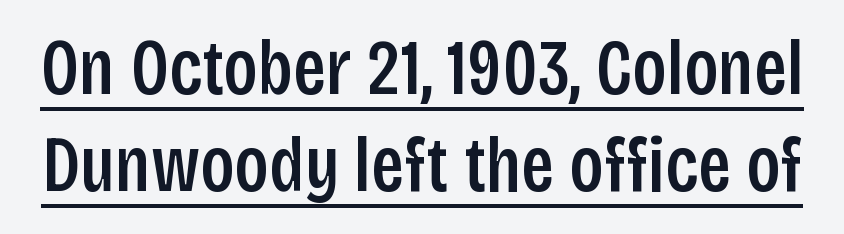
{"serif": "no", "italic": "no", "bold": "semi", "weight": "semibold", "width": "condensed", "stroke_contrast": "low", "x_height": "large", "monospaced": "no", "underline": "yes", "line_spacing_ratio": 1.23, "letter_spacing": "normal", "letter_spacing_em": 0.0, "glyph_px": 79}
